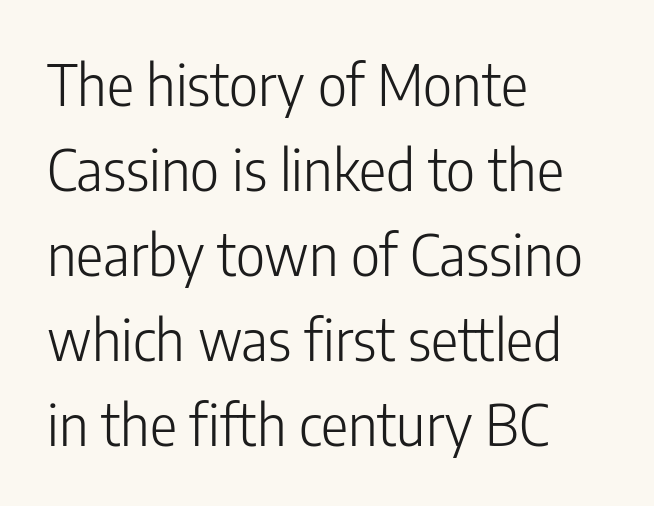
Q: Is the text bold? A: No.
Q: Is the text italic (slanted)? A: No, it is upright.
Q: Is the typeface a serif or a sans-serif typeface? A: Sans-serif.
Q: Is the text underlined? A: No.
Q: How is the paragraph aligned? A: Left-aligned.
Q: Is the spacing between letters normal or unusually wide? A: Normal.
Q: Is the spacing between lines tight, normal or loose? A: Normal.
Q: Width (condensed, normal, or wide)? A: Condensed.
Q: Stroke contrast? A: Low.
Q: x-height? A: Medium.
Q: Monospaced? A: No.
